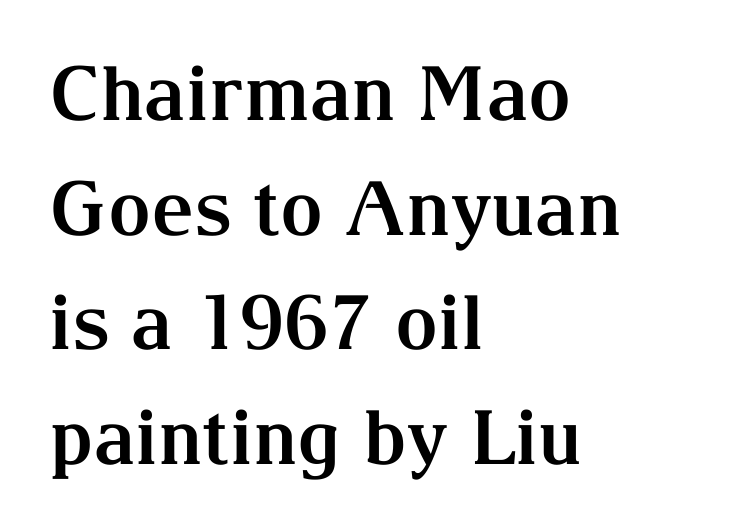
Plain, unruled lines of type. The rendering uses natural spacing where letterforms have individual widths. In terms of posture, this sample is upright. The designer went with a serif here, giving each stem small feet. The block of text has a typical density, with ordinary space between rows. Does the copy run flush right? No — it runs flush left.
